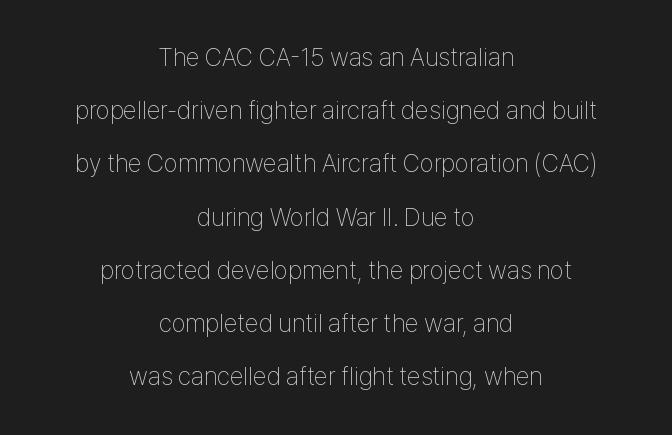
A clean baseline with only descenders dipping below it. Baseline-to-baseline distance is far greater than the letter height. Vertical strokes here are truly vertical. Each stroke keeps to a modest, everyday thickness or less. This rendering leaves character spacing at its baseline value.
